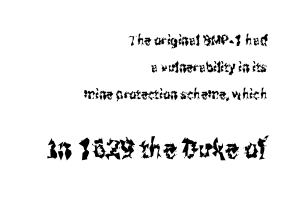
Is there any slant? The stems are plumb. The space directly below the letters is spotless. The rag falls on the left side of this text block. Small over large — that's the arrangement of the two blocks here. The lines are spread far apart with generous leading.
